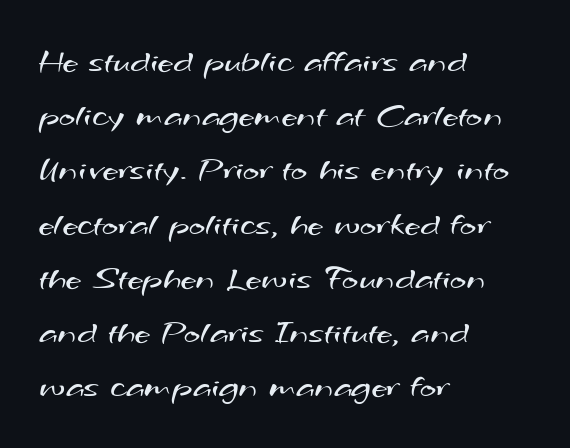
The image shows 35 px regular-weight, wide sans-serif type; set left-aligned, normal line spacing (1.55x), normal letter spacing, not underlined; medium stroke contrast and a small x-height.
